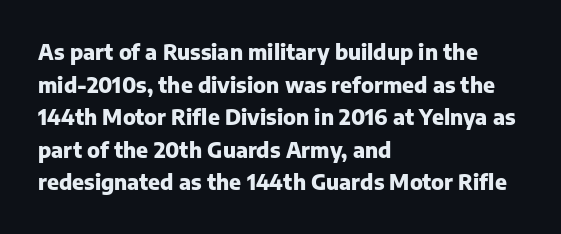
The image shows 21 px bold type, upright; set left-aligned, normal line spacing (1.55x), normal letter spacing, not underlined.
